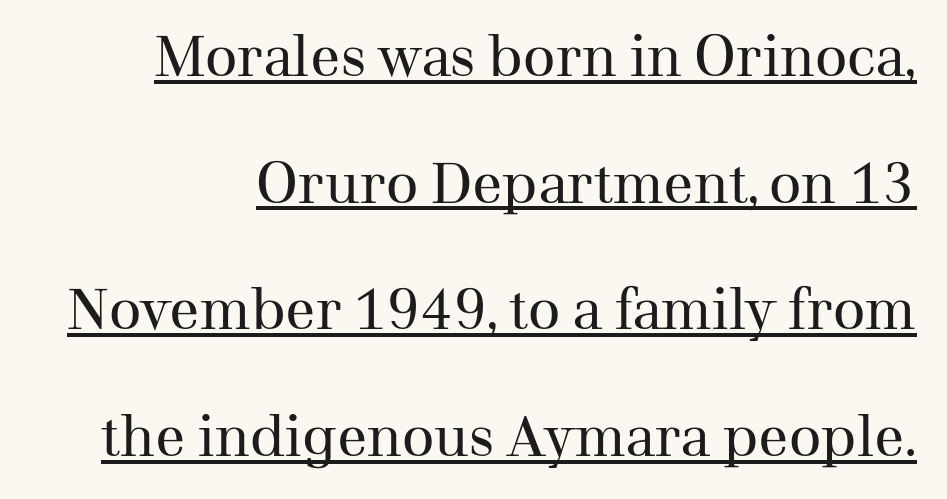
{"serif": "yes", "italic": "no", "bold": "no", "weight": "regular", "width": "normal", "stroke_contrast": "medium", "x_height": "medium", "monospaced": "no", "underline": "yes", "align": "right", "line_spacing": "loose", "line_spacing_ratio": 2.26, "letter_spacing": "normal", "letter_spacing_em": 0.0, "glyph_px": 56}
